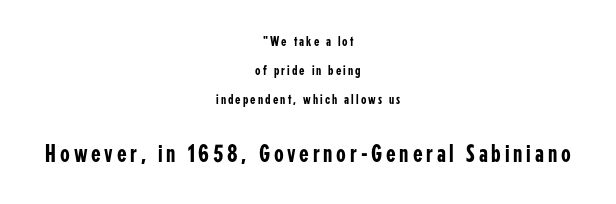
The image shows 25 px text type, upright; set centered, loose line spacing (2.08x), not underlined; the second (bottom) block is 1.79x larger.
